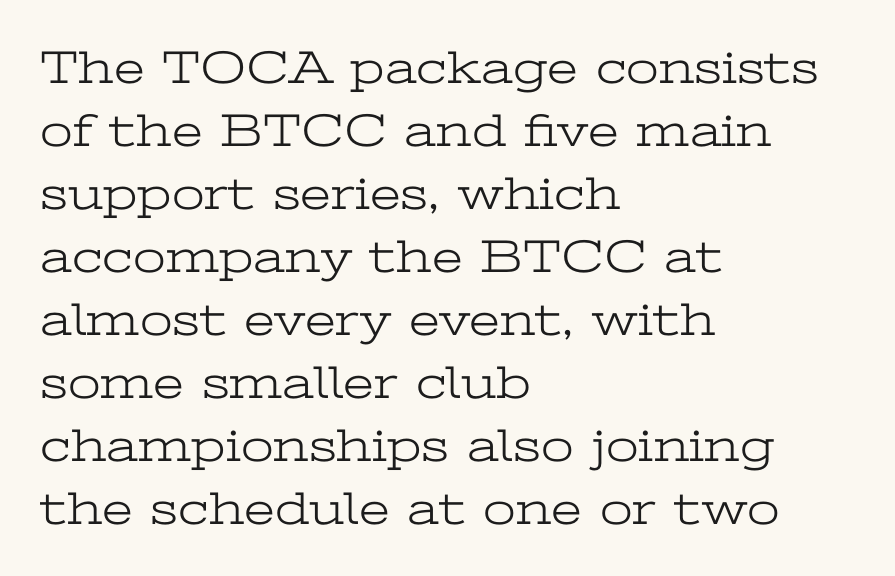
Q: Is the text bold? A: No.
Q: Is the text italic (slanted)? A: No, it is upright.
Q: Is the typeface a serif or a sans-serif typeface? A: Serif.
Q: Is the text underlined? A: No.
Q: How is the paragraph aligned? A: Left-aligned.
Q: Is the spacing between letters normal or unusually wide? A: Normal.
Q: Is the spacing between lines tight, normal or loose? A: Normal.
Q: Width (condensed, normal, or wide)? A: Wide.
Q: Stroke contrast? A: Low.
Q: x-height? A: Medium.
Q: Monospaced? A: No.
